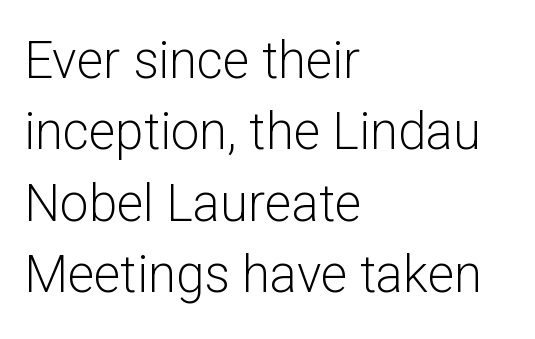
The image shows 51 px light sans-serif type, upright; set left-aligned, normal line spacing (1.4x), normal letter spacing, not underlined; low stroke contrast and a medium x-height.
